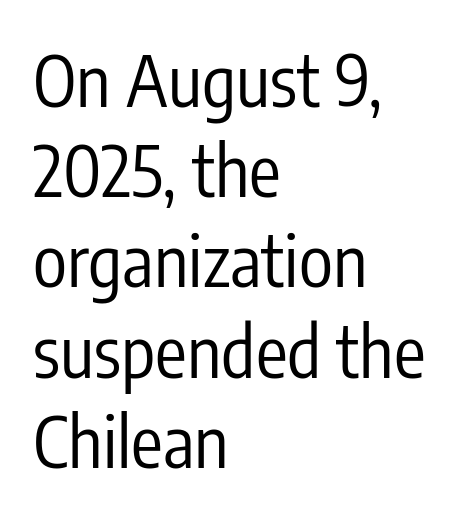
Q: Is the text bold? A: No.
Q: Is the text italic (slanted)? A: No, it is upright.
Q: Is the typeface a serif or a sans-serif typeface? A: Sans-serif.
Q: Is the text underlined? A: No.
Q: How is the paragraph aligned? A: Left-aligned.
Q: Is the spacing between letters normal or unusually wide? A: Normal.
Q: Is the spacing between lines tight, normal or loose? A: Normal.
Q: Width (condensed, normal, or wide)? A: Condensed.
Q: Stroke contrast? A: Low.
Q: x-height? A: Medium.
Q: Monospaced? A: No.
